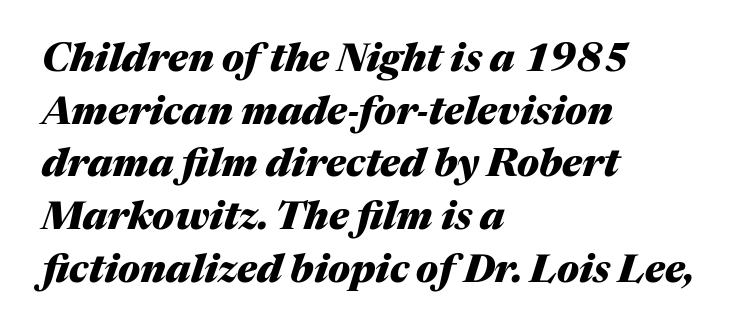
Q: Is the text bold? A: Yes.
Q: Is the text italic (slanted)? A: Yes, it leans right by about 17 degrees.
Q: Is the text underlined? A: No.
Q: How is the paragraph aligned? A: Left-aligned.
Q: Is the spacing between letters normal or unusually wide? A: Normal.
Q: Is the spacing between lines tight, normal or loose? A: Normal.
Q: Width (condensed, normal, or wide)? A: Normal.
Q: Stroke contrast? A: Medium.
Q: x-height? A: Medium.
Q: Monospaced? A: No.
